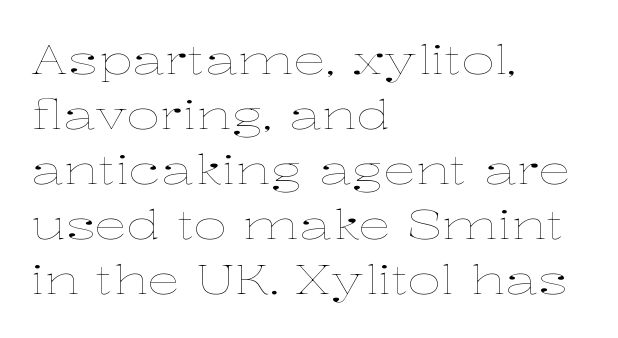
The lettering stays uniformly vertical, giving the passage a roman look. The paragraph shown leans on its left margin. Counters stay open thanks to moderate or lighter strokes. The passage shown is typed in a proportional face where columns would drift.
